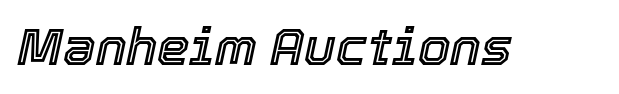
{"italic": "yes", "lean": "right", "slant_degrees": 12, "width": "normal", "x_height": "medium", "monospaced": "no", "underline": "no", "letter_spacing": "normal", "letter_spacing_em": 0.0, "glyph_px": 52}
